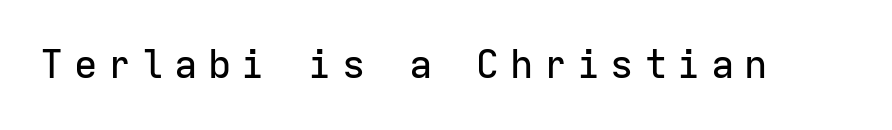
These lines are rendered in a fixed-pitch font. Posture: vertical. The line texture is sparse and dotted thanks to wide tracking. Glance below the letters and you will spot only blank space.
